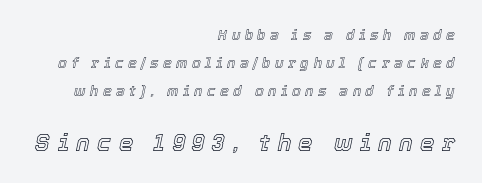
Q: Is the text italic (slanted)? A: Yes, it leans right by about 12 degrees.
Q: Is the text underlined? A: No.
Q: How is the paragraph aligned? A: Right-aligned.
Q: Is the spacing between letters normal or unusually wide? A: Unusually wide.
Q: Is the spacing between lines tight, normal or loose? A: Loose.
Q: Which block of text is set in a larger size, the first (top) or the second (bottom)? A: The second (bottom) one.
